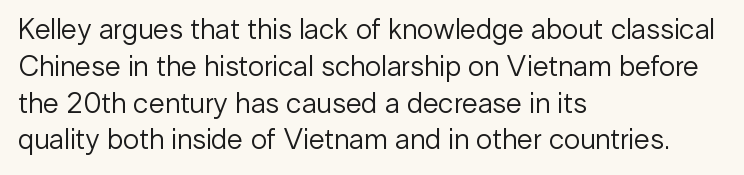
Is this a sans? Yes — the strokes have no serifs. Caption: multi-line text, flush left, ragged right. Vertical strokes here are truly vertical. No heavy texture on the line: the type isn't bold. Note the varied advance widths — an 'i' is clearly narrower than an 'm'.
